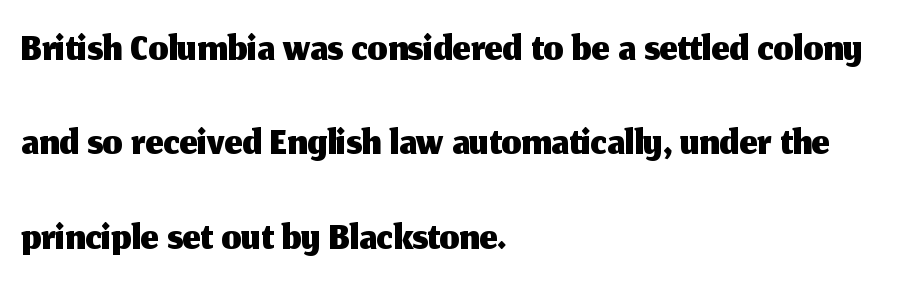
The image shows 63 px sans-serif type, upright; set left-aligned, normal line spacing (1.5x), normal letter spacing, not underlined; medium stroke contrast and a medium x-height.
